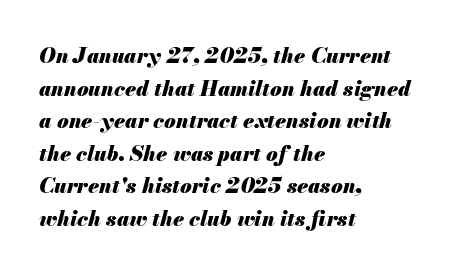
{"italic": "yes", "lean": "right", "slant_degrees": 13, "bold": "yes", "underline": "no", "align": "left", "line_spacing": "normal", "line_spacing_ratio": 1.55, "letter_spacing": "normal", "letter_spacing_em": 0.0, "glyph_px": 21}
